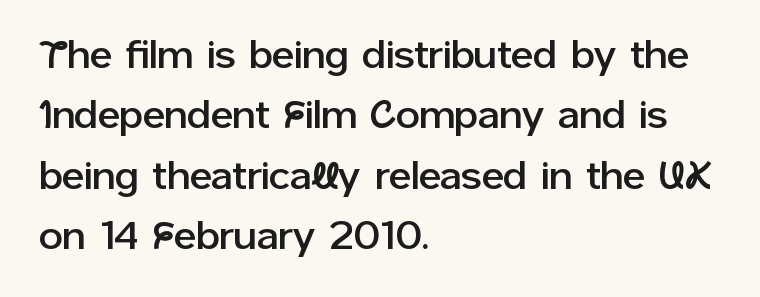
{"serif": "no", "italic": "no", "width": "normal", "stroke_contrast": "low", "x_height": "medium", "monospaced": "no", "underline": "no", "align": "left", "line_spacing": "normal", "line_spacing_ratio": 1.59, "letter_spacing": "normal", "letter_spacing_em": 0.0, "glyph_px": 38}
